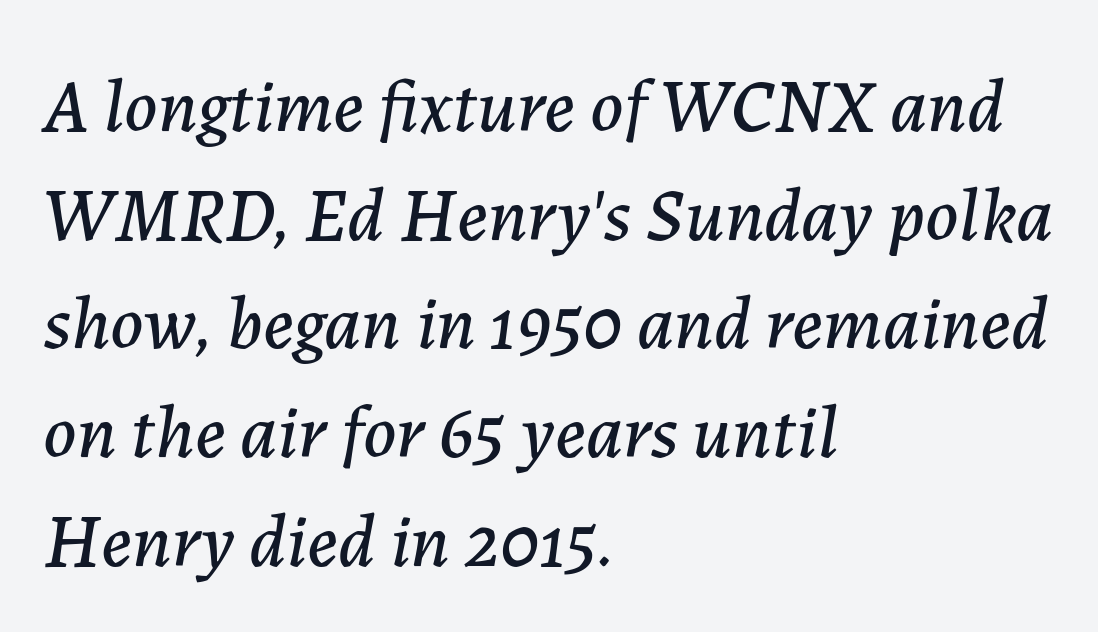
{"italic": "yes", "lean": "right", "slant_degrees": 7, "width": "normal", "stroke_contrast": "low", "x_height": "medium", "monospaced": "no", "underline": "no", "align": "left", "line_spacing": "normal", "line_spacing_ratio": 1.43, "letter_spacing": "normal", "letter_spacing_em": 0.0, "glyph_px": 76}
